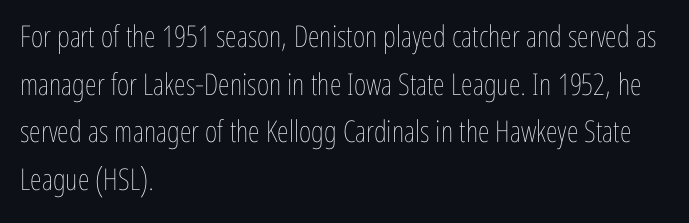
Q: Is the text bold? A: No.
Q: Is the text italic (slanted)? A: No, it is upright.
Q: Is the text underlined? A: No.
Q: How is the paragraph aligned? A: Left-aligned.
Q: Is the spacing between letters normal or unusually wide? A: Normal.
Q: Is the spacing between lines tight, normal or loose? A: Normal.
Q: Width (condensed, normal, or wide)? A: Condensed.
Q: Stroke contrast? A: Low.
Q: x-height? A: Medium.
Q: Monospaced? A: No.
